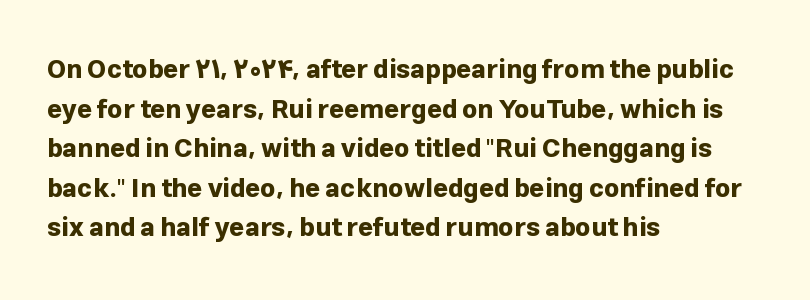
The image shows 26 px bold type, upright; set left-aligned, normal line spacing (1.52x), normal letter spacing, not underlined.
